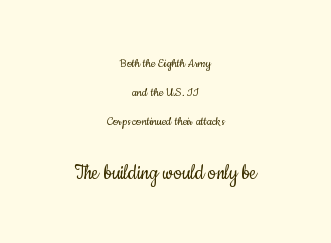
The image shows 23 px text type; set centered, loose line spacing (2.07x), normal letter spacing, not underlined; the second (bottom) block is 1.64x larger.
